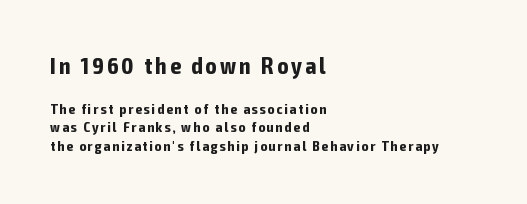
Q: Is the text bold? A: Yes.
Q: Is the text italic (slanted)? A: No, it is upright.
Q: Is the text underlined? A: No.
Q: How is the paragraph aligned? A: Left-aligned.
Q: Is the spacing between lines tight, normal or loose? A: Normal.
Q: Which block of text is set in a larger size, the first (top) or the second (bottom)? A: The first (top) one.
